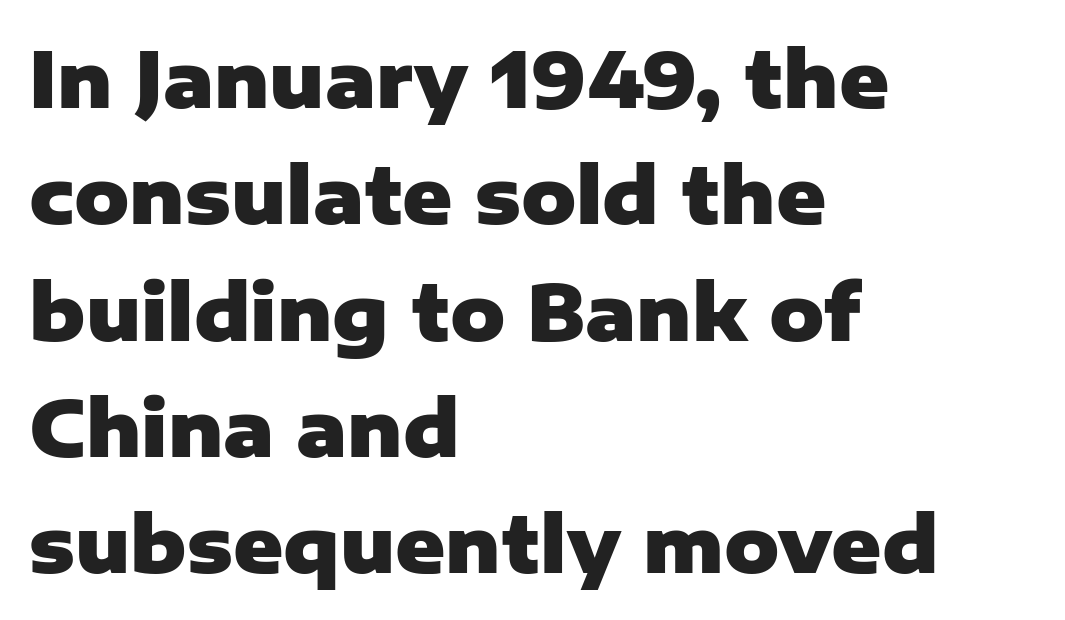
Does the leading feel generous? No, just average. This rendering features lettering with no underline. The paragraph has a hard left edge and a soft right edge. Character widths vary here, with narrow letters taking less room than wide ones. In terms of letterspacing, this is plain default setting.
